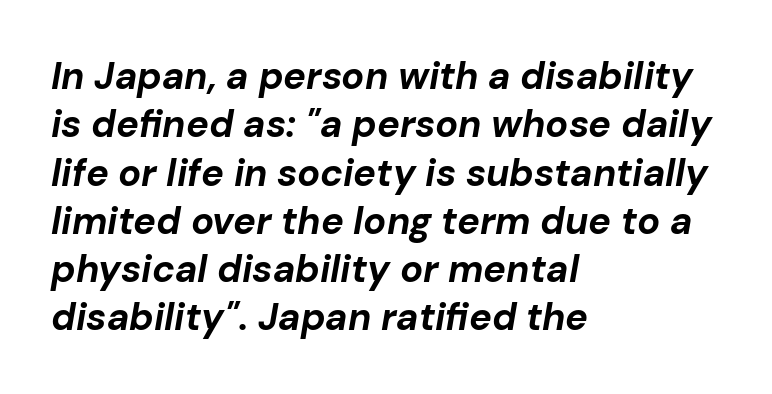
Q: Is the text bold? A: Yes.
Q: Is the text italic (slanted)? A: Yes, it leans right by about 10 degrees.
Q: Is the text underlined? A: No.
Q: How is the paragraph aligned? A: Left-aligned.
Q: Is the spacing between letters normal or unusually wide? A: Normal.
Q: Is the spacing between lines tight, normal or loose? A: Normal.
Q: Width (condensed, normal, or wide)? A: Normal.
Q: Stroke contrast? A: Low.
Q: x-height? A: Medium.
Q: Monospaced? A: No.
